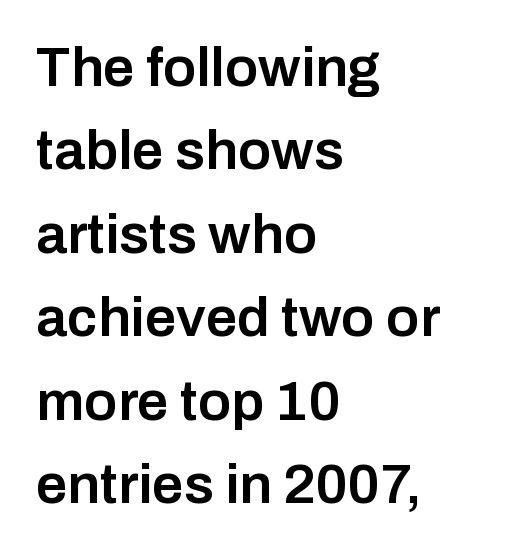
The face used here is a sans, in the tradition of grotesques and geometrics. Interline gaps are of average width in this sample. The letters are semibold — heavier than regular but short of a full bold. This sample uses an upright cut, with every glyph sitting square on the baseline. One-word summary of the alignment: left.
